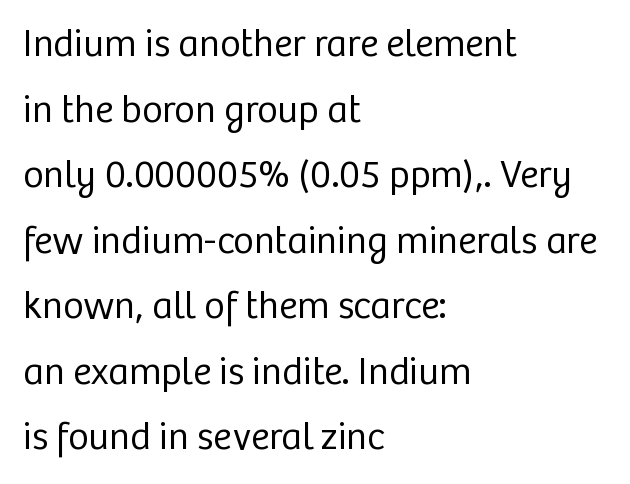
{"serif": "no", "italic": "no", "bold": "no", "weight": "regular", "width": "normal", "stroke_contrast": "low", "x_height": "medium", "monospaced": "no", "underline": "no", "align": "left", "line_spacing": "normal", "line_spacing_ratio": 1.68, "letter_spacing": "normal", "letter_spacing_em": 0.0, "glyph_px": 39}
